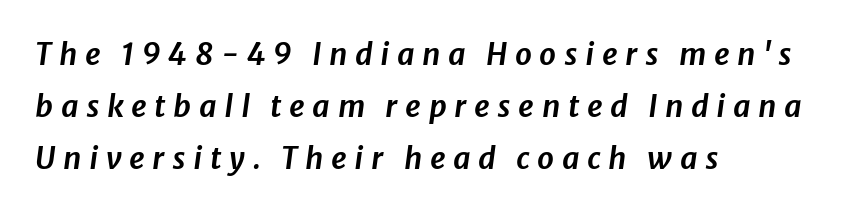
{"italic": "yes", "lean": "right", "slant_degrees": 8, "width": "normal", "stroke_contrast": "low", "x_height": "medium", "monospaced": "no", "underline": "no", "align": "left", "line_spacing_ratio": 1.73, "letter_spacing": "wide", "letter_spacing_em": 0.25, "glyph_px": 30}
